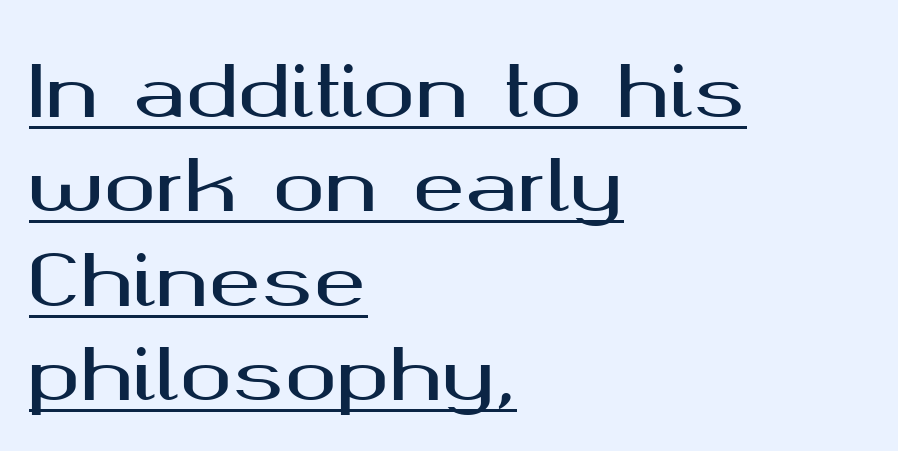
{"serif": "no", "italic": "no", "width": "wide", "stroke_contrast": "medium", "x_height": "medium", "monospaced": "no", "underline": "yes", "align": "left", "line_spacing": "normal", "line_spacing_ratio": 1.35, "letter_spacing": "normal", "letter_spacing_em": 0.0, "glyph_px": 70}
